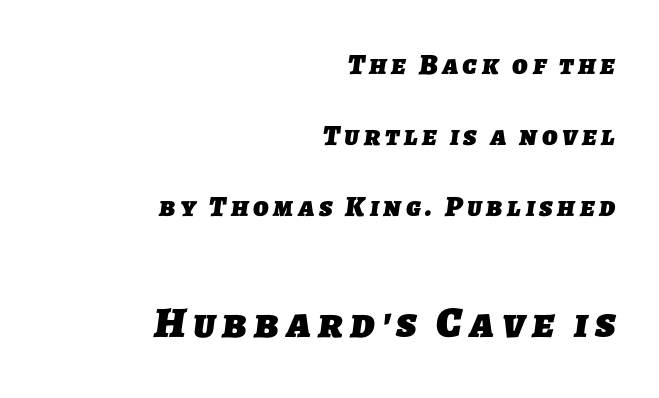
{"serif": "no", "bold": "yes", "weight": "heavy", "width": "normal", "stroke_contrast": "low", "x_height": "medium", "monospaced": "no", "underline": "no", "align": "right", "line_spacing": "loose", "line_spacing_ratio": 2.45, "larger_block": "second", "size_ratio": 1.52, "glyph_px": 44}
